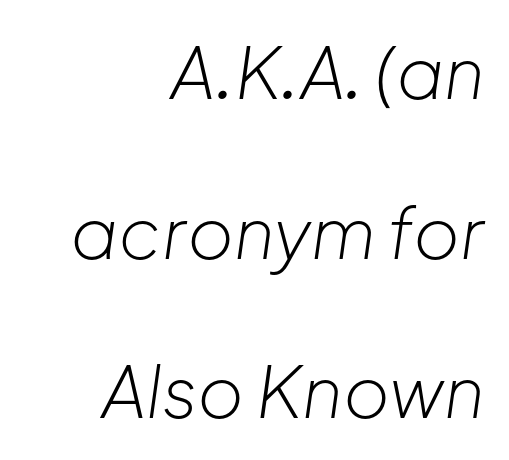
The image shows 71 px light type, italic (leaning right); set right-aligned, loose line spacing (2.25x), normal letter spacing, not underlined; low stroke contrast and a medium x-height.
